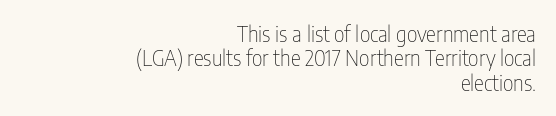
The passage is arranged like a letterhead date or caption credit — flush right. The string is rendered with underlining switched off. Characters remain perfectly vertical along every line. Letter spacing: default. Think standard paragraph weight, or any step lighter than that.
